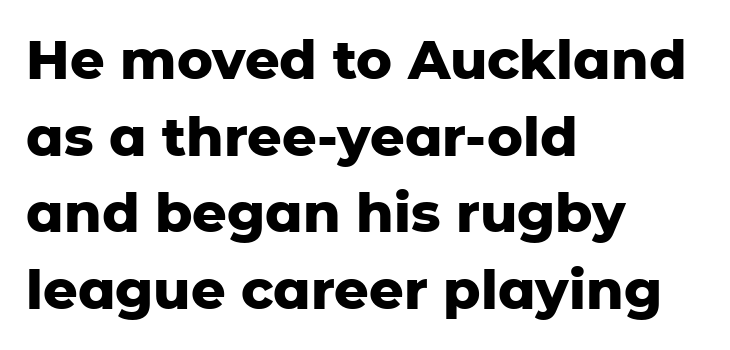
The image shows 54 px heavy sans-serif type, upright; set left-aligned, normal line spacing (1.42x), normal letter spacing, not underlined; low stroke contrast and a medium x-height.
